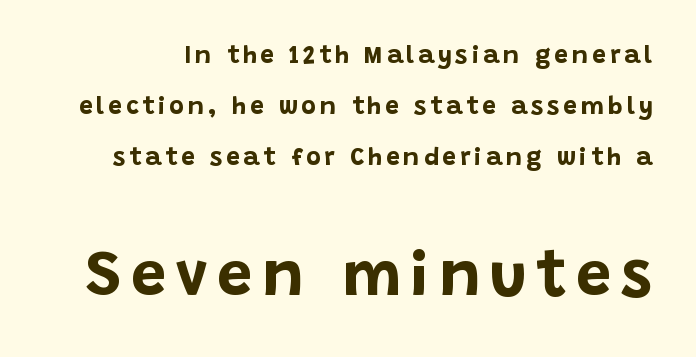
The image shows 63 px bold sans-serif type, upright; set loose line spacing (2.05x), not underlined; the second (bottom) block is 2.52x larger; low stroke contrast and a large x-height.
